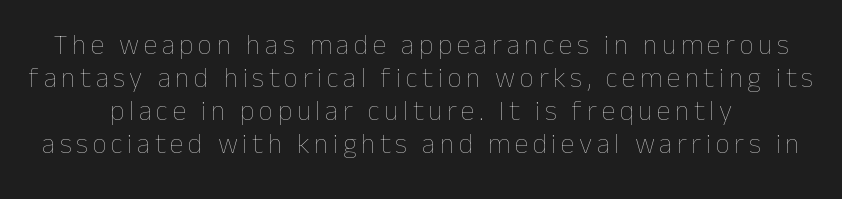
The image shows 28 px thin type, upright; set line spacing 1.18x, not underlined; low stroke contrast and a medium x-height.
